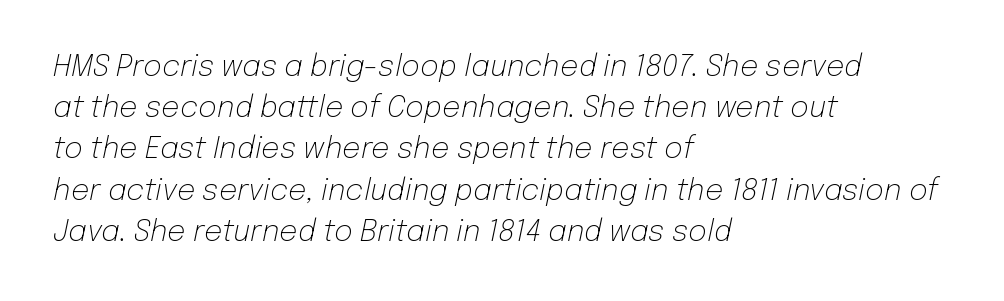
Does the leading feel generous? No, just average. Any mark beneath the type? The region is blank. Looks like regular typesetting: each glyph gets only the width it needs. Typeset ragged right — the left edge is the straight one.
